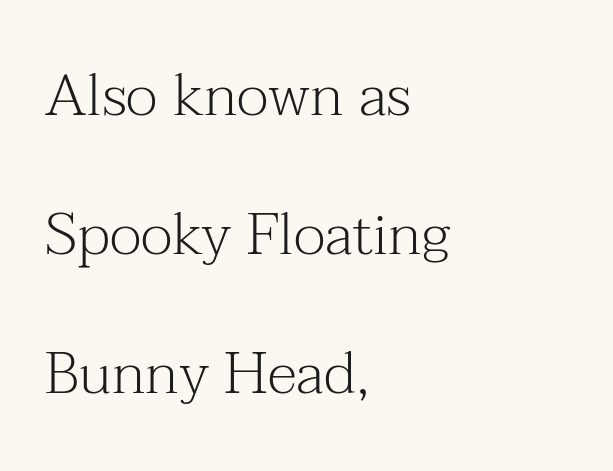
{"serif": "yes", "italic": "no", "bold": "no", "weight": "light", "width": "normal", "stroke_contrast": "medium", "x_height": "medium", "monospaced": "no", "underline": "no", "align": "left", "line_spacing": "loose", "line_spacing_ratio": 2.36, "letter_spacing": "normal", "letter_spacing_em": 0.0, "glyph_px": 59}
